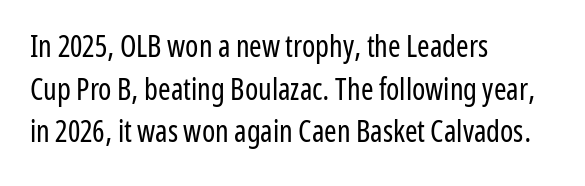
Q: Is the text bold? A: No.
Q: Is the text italic (slanted)? A: No, it is upright.
Q: Is the typeface a serif or a sans-serif typeface? A: Sans-serif.
Q: Is the text underlined? A: No.
Q: How is the paragraph aligned? A: Left-aligned.
Q: Is the spacing between letters normal or unusually wide? A: Normal.
Q: Is the spacing between lines tight, normal or loose? A: Normal.
Q: Width (condensed, normal, or wide)? A: Condensed.
Q: Stroke contrast? A: Low.
Q: x-height? A: Medium.
Q: Monospaced? A: No.
